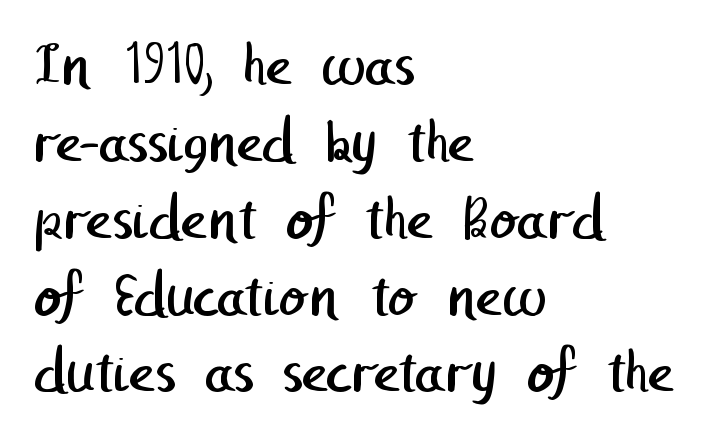
The image shows 63 px regular-weight sans-serif type; set left-aligned, line spacing 1.22x, normal letter spacing, not underlined; low stroke contrast and a medium x-height.
